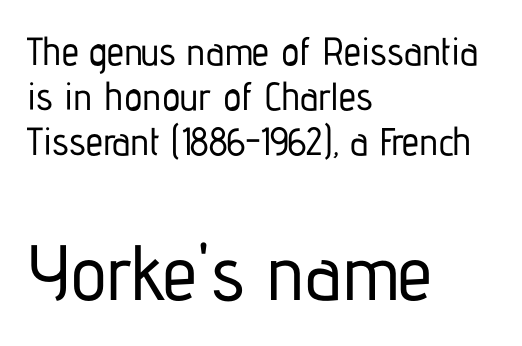
The image shows 78 px condensed sans-serif type, upright; set left-aligned, tight line spacing (1.15x), normal letter spacing, not underlined; the second (bottom) block is 2.0x larger; low stroke contrast and a medium x-height.
